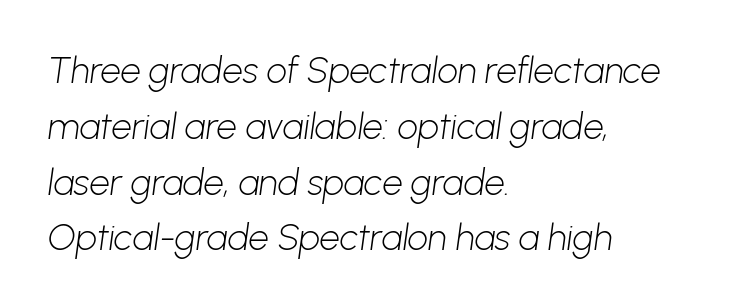
The rendering shows plain stroke endings on the letterforms — a sans-serif design. The face looks like a standard text weight, possibly lighter. Alignment: flush left. Line spacing here is normal.
